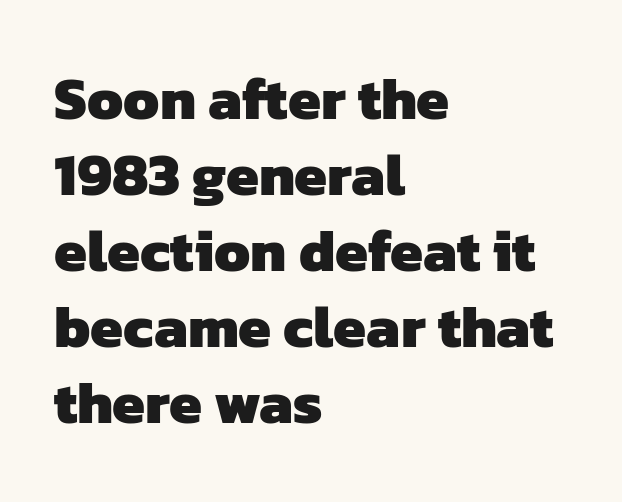
The image shows 59 px heavy sans-serif type; set left-aligned, normal line spacing (1.29x), normal letter spacing, not underlined; low stroke contrast and a medium x-height.
